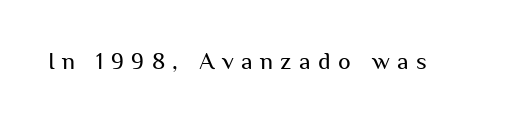
Q: Is the text bold? A: No.
Q: Is the text italic (slanted)? A: No, it is upright.
Q: Is the text underlined? A: No.
Q: Is the spacing between letters normal or unusually wide? A: Unusually wide.
